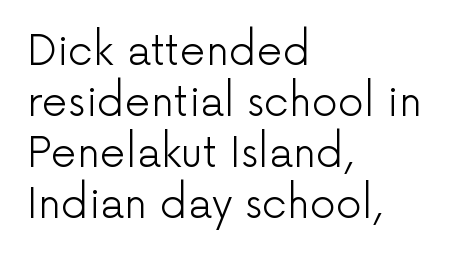
Q: Is the text bold? A: No.
Q: Is the text italic (slanted)? A: No, it is upright.
Q: Is the typeface a serif or a sans-serif typeface? A: Sans-serif.
Q: Is the text underlined? A: No.
Q: How is the paragraph aligned? A: Left-aligned.
Q: Is the spacing between letters normal or unusually wide? A: Normal.
Q: Width (condensed, normal, or wide)? A: Normal.
Q: Stroke contrast? A: Low.
Q: x-height? A: Medium.
Q: Monospaced? A: No.
